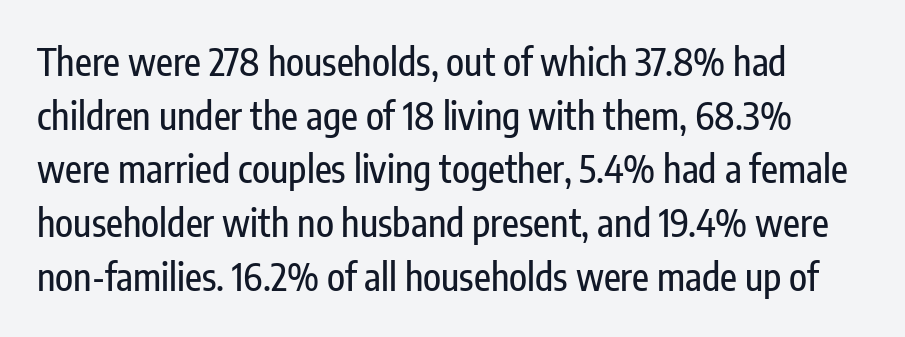
One glance says typical: line gaps are just what's usual. A bare baseline throughout the passage. The horizontal fit of the characters is conventional and even. Note the varied advance widths — an 'i' is clearly narrower than an 'm'. You can tell from the bare stems that sans-serif type was used. This sample uses an upright cut, with every glyph sitting square on the baseline.
